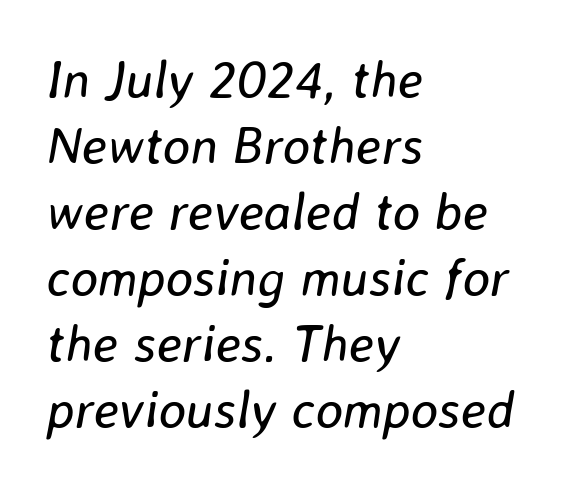
{"italic": "yes", "lean": "right", "slant_degrees": 8, "bold": "no", "weight": "regular", "width": "normal", "stroke_contrast": "low", "x_height": "medium", "monospaced": "no", "underline": "no", "align": "left", "line_spacing": "normal", "line_spacing_ratio": 1.27, "letter_spacing": "normal", "letter_spacing_em": 0.0, "glyph_px": 52}
